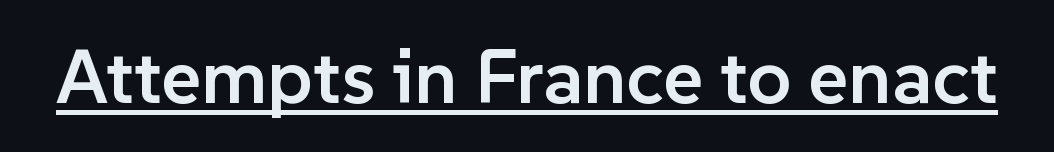
{"serif": "no", "italic": "no", "bold": "semi", "weight": "semibold", "width": "normal", "stroke_contrast": "low", "x_height": "medium", "monospaced": "no", "underline": "yes", "letter_spacing": "normal", "letter_spacing_em": 0.0, "glyph_px": 77}
